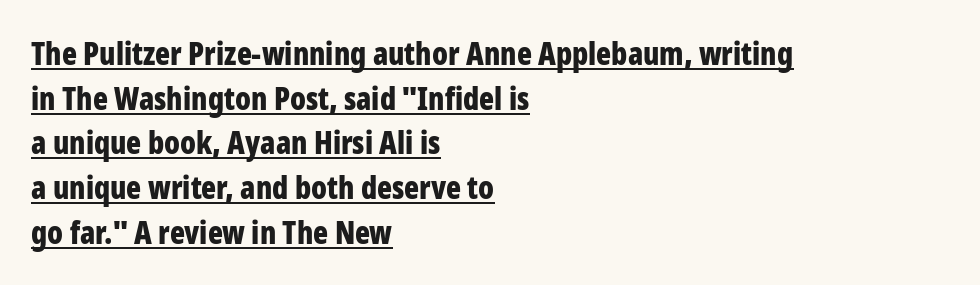
The image shows 31 px bold, condensed sans-serif type, upright; set left-aligned, normal line spacing (1.44x), normal letter spacing, underlined; low stroke contrast and a medium x-height.
